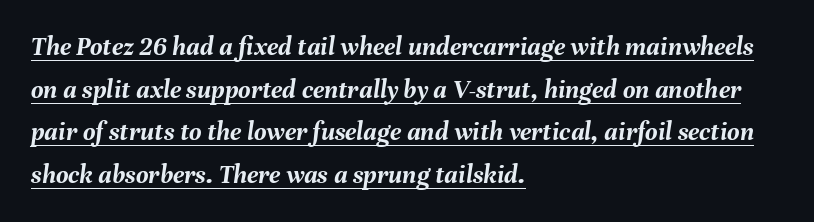
The image shows 27 px bold type, italic (leaning right); set left-aligned, normal line spacing (1.58x), normal letter spacing, underlined.
